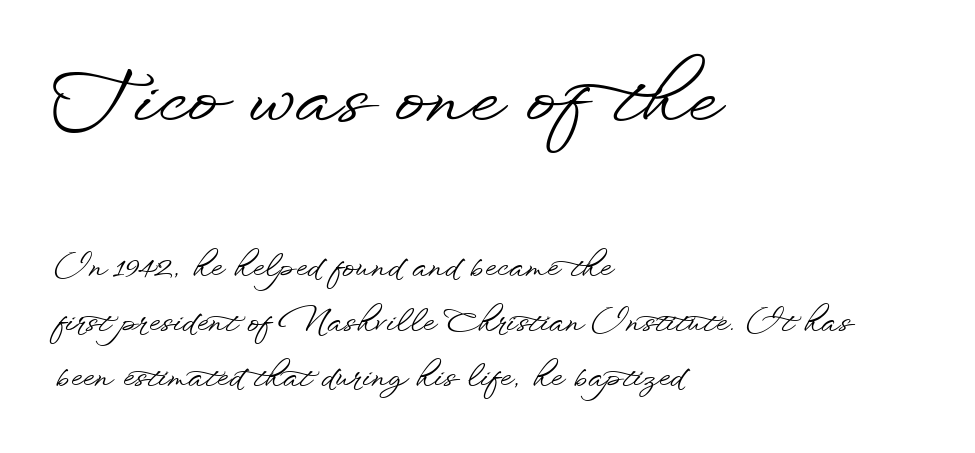
The image shows 75 px wide sans-serif type; set left-aligned, line spacing 1.82x, normal letter spacing, not underlined; the first (top) block is 2.5x larger; low stroke contrast and a small x-height.
